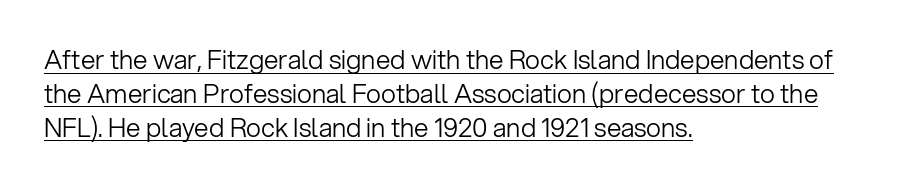
The image shows 26 px text type, upright; set left-aligned, normal line spacing (1.3x), normal letter spacing, underlined.
